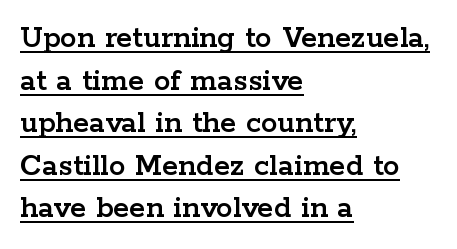
The image shows 33 px wide serif type, upright; set left-aligned, normal line spacing (1.29x), normal letter spacing, underlined; low stroke contrast and a medium x-height.
